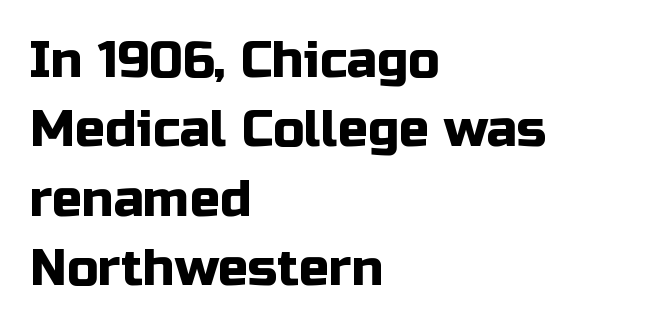
{"serif": "no", "italic": "no", "width": "normal", "stroke_contrast": "low", "x_height": "medium", "monospaced": "no", "underline": "no", "align": "left", "line_spacing": "normal", "line_spacing_ratio": 1.39, "letter_spacing": "normal", "letter_spacing_em": 0.0, "glyph_px": 50}
